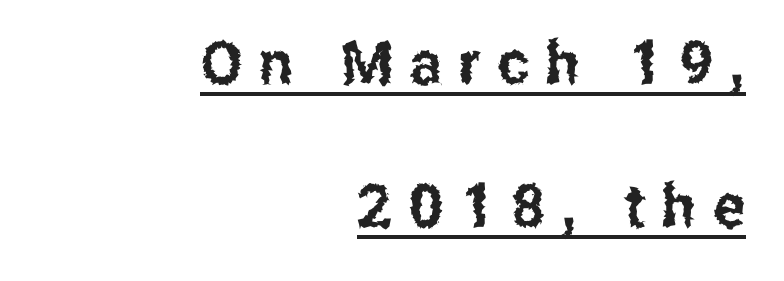
The image shows 60 px condensed sans-serif type, upright; set right-aligned, loose line spacing (2.38x), unusually wide letter spacing (+0.28 em), underlined; low stroke contrast and a medium x-height.
